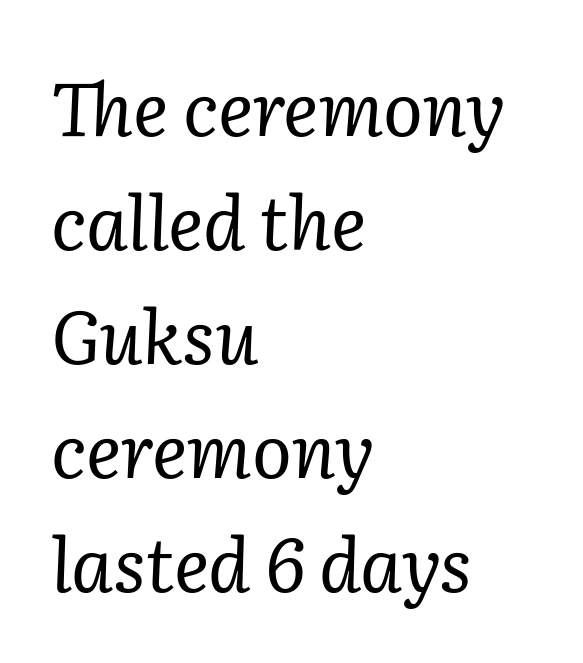
This sample is left-justified, so line endings fall wherever the words run out. Weight: not bold — regular or lighter. A normal amount of white space separates one row of letters from the next. Slanted lettering throughout.
